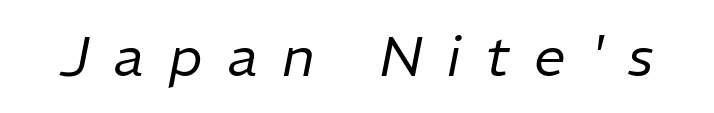
The whole block is typeset with a tilt. Heaviness? Minimal to ordinary, like unemphasized prose. Just letters on the line, the space beneath them empty. You could not count columns in this text — the font is proportionally spaced. Between one letter and the next there's a generous, obvious gap.
